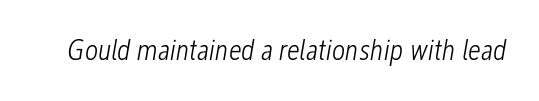
Q: Is the text bold? A: No.
Q: Is the text italic (slanted)? A: Yes, it leans right by about 12 degrees.
Q: Is the text underlined? A: No.
Q: Is the spacing between letters normal or unusually wide? A: Normal.
Q: Width (condensed, normal, or wide)? A: Condensed.
Q: Stroke contrast? A: Low.
Q: x-height? A: Medium.
Q: Monospaced? A: No.
